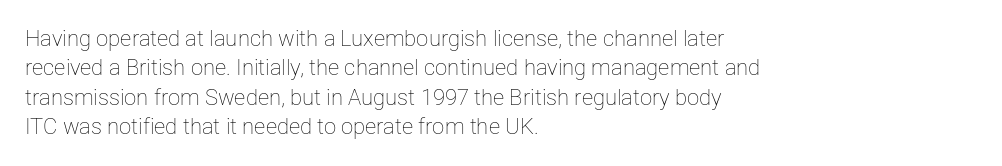
{"italic": "no", "bold": "no", "underline": "no", "align": "left", "line_spacing": "normal", "line_spacing_ratio": 1.34, "letter_spacing": "normal", "letter_spacing_em": 0.0, "glyph_px": 22}
